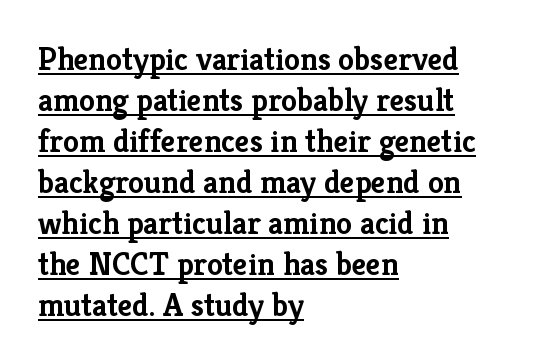
Q: Is the text bold? A: Yes.
Q: Is the text italic (slanted)? A: No, it is upright.
Q: Is the typeface a serif or a sans-serif typeface? A: Serif.
Q: Is the text underlined? A: Yes.
Q: How is the paragraph aligned? A: Left-aligned.
Q: Is the spacing between letters normal or unusually wide? A: Normal.
Q: Is the spacing between lines tight, normal or loose? A: Normal.
Q: Width (condensed, normal, or wide)? A: Normal.
Q: Stroke contrast? A: Low.
Q: x-height? A: Medium.
Q: Monospaced? A: No.
